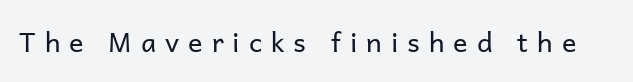
The image shows 27 px text type, upright; set unusually wide letter spacing (+0.33 em), not underlined.
